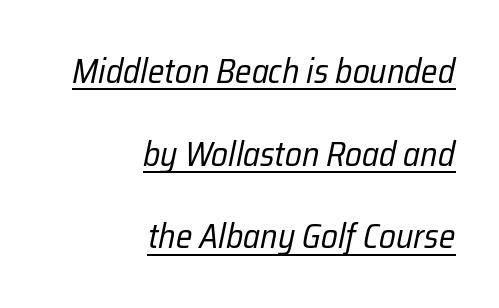
Q: Is the text bold? A: No.
Q: Is the text italic (slanted)? A: Yes, it leans right by about 12 degrees.
Q: Is the text underlined? A: Yes.
Q: How is the paragraph aligned? A: Right-aligned.
Q: Is the spacing between letters normal or unusually wide? A: Normal.
Q: Is the spacing between lines tight, normal or loose? A: Loose.
Q: Width (condensed, normal, or wide)? A: Condensed.
Q: Stroke contrast? A: Low.
Q: x-height? A: Medium.
Q: Monospaced? A: No.
